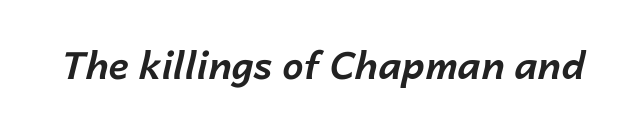
Q: Is the text bold? A: Yes.
Q: Is the text italic (slanted)? A: Yes, it leans right by about 14 degrees.
Q: Is the text underlined? A: No.
Q: Is the spacing between letters normal or unusually wide? A: Normal.
Q: Width (condensed, normal, or wide)? A: Normal.
Q: Stroke contrast? A: Low.
Q: x-height? A: Medium.
Q: Monospaced? A: No.
